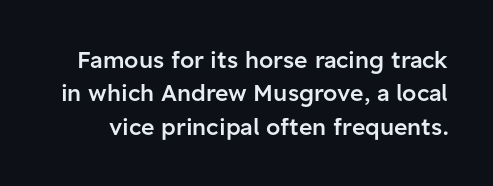
You can tell it's not italic because the verticals are truly vertical. Stroke thickness is moderately raised; the sample reads as semibold. The line texture is even and compact thanks to regular tracking. The string is rendered with underlining switched off. The vertical gap from one line to the next is medium.
